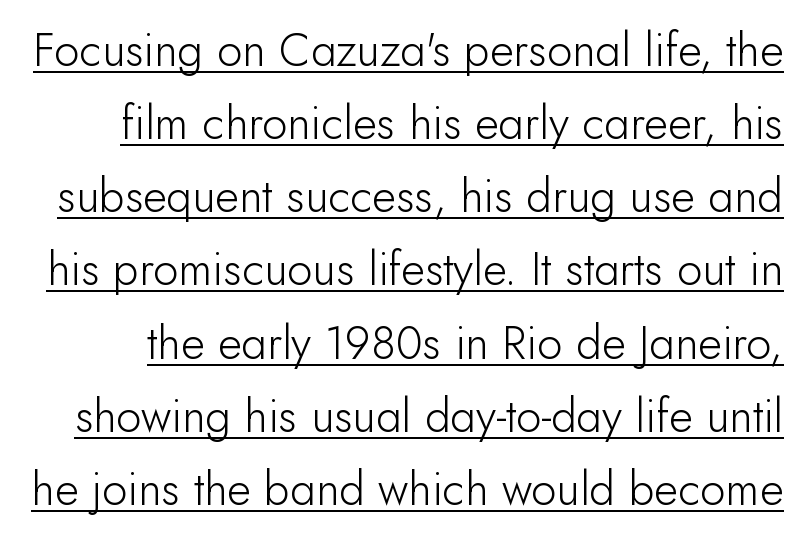
Q: Is the text bold? A: No.
Q: Is the text italic (slanted)? A: No, it is upright.
Q: Is the typeface a serif or a sans-serif typeface? A: Sans-serif.
Q: Is the text underlined? A: Yes.
Q: Is the spacing between letters normal or unusually wide? A: Normal.
Q: Is the spacing between lines tight, normal or loose? A: Normal.
Q: Width (condensed, normal, or wide)? A: Normal.
Q: Stroke contrast? A: Low.
Q: x-height? A: Small.
Q: Monospaced? A: No.
